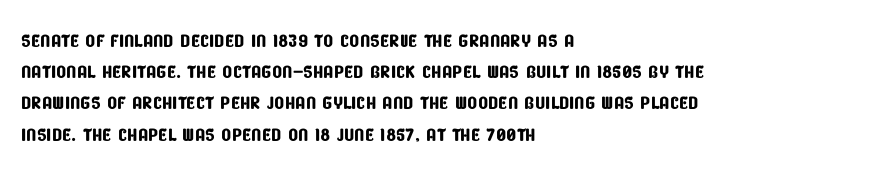
Q: Is the text underlined? A: No.
Q: How is the paragraph aligned? A: Left-aligned.
Q: Is the spacing between letters normal or unusually wide? A: Normal.
